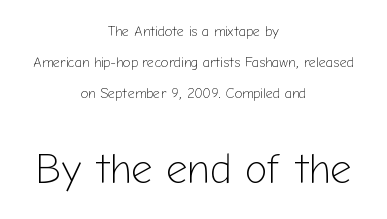
The image shows 42 px light sans-serif type, upright; set centered, loose line spacing (2.2x), normal letter spacing, not underlined; the second (bottom) block is 3.0x larger; low stroke contrast and a medium x-height.
